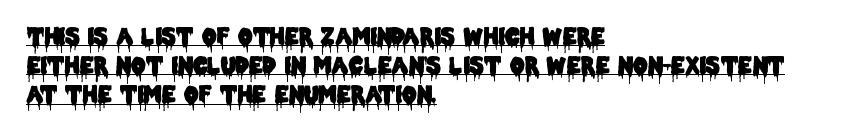
The image shows 23 px text type, upright; set left-aligned, normal line spacing (1.27x), normal letter spacing, underlined.
